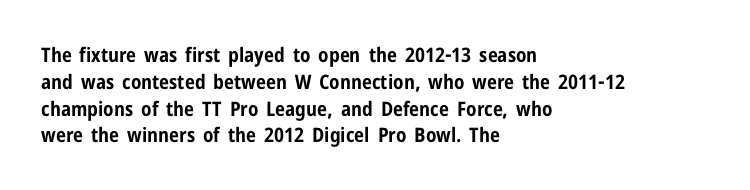
The image shows 20 px bold type, upright; set left-aligned, normal line spacing (1.34x), normal letter spacing, not underlined.
